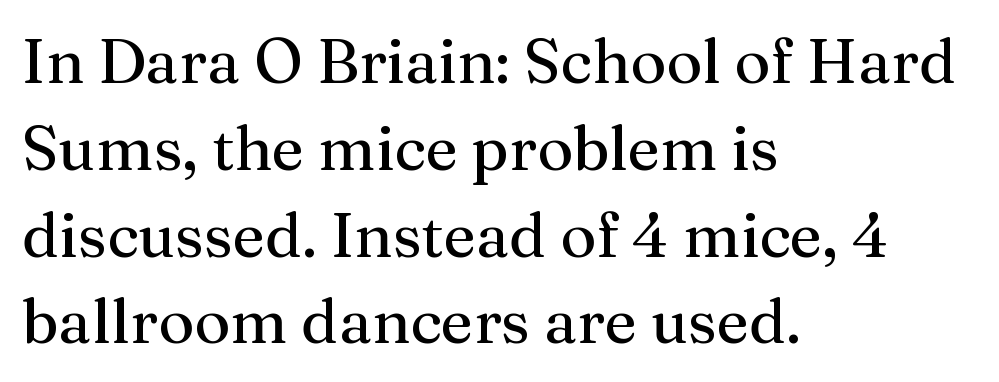
The image shows 62 px serif type, upright; set left-aligned, normal line spacing (1.4x), normal letter spacing, not underlined; medium stroke contrast and a medium x-height.
